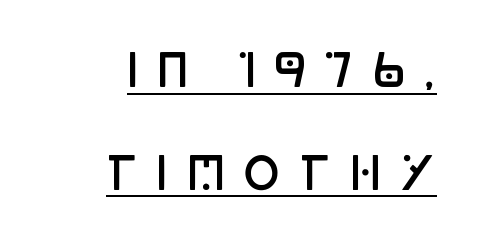
Q: Is the text bold? A: Semi-bold.
Q: Is the text italic (slanted)? A: No, it is upright.
Q: Is the typeface a serif or a sans-serif typeface? A: Sans-serif.
Q: Is the text underlined? A: Yes.
Q: How is the paragraph aligned? A: Right-aligned.
Q: Is the spacing between letters normal or unusually wide? A: Unusually wide.
Q: Is the spacing between lines tight, normal or loose? A: Loose.
Q: Width (condensed, normal, or wide)? A: Condensed.
Q: Stroke contrast? A: Low.
Q: x-height? A: Large.
Q: Monospaced? A: No.
